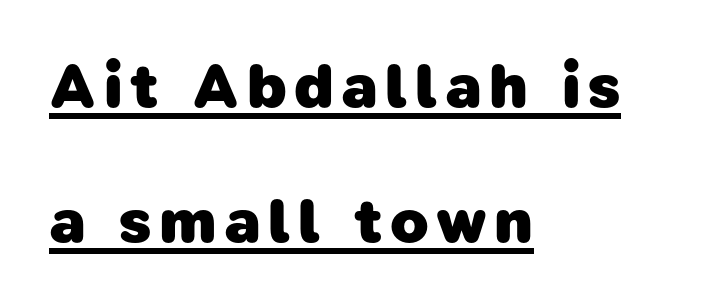
The image shows 63 px heavy sans-serif type; set left-aligned, loose line spacing (2.15x), underlined; low stroke contrast and a medium x-height.
